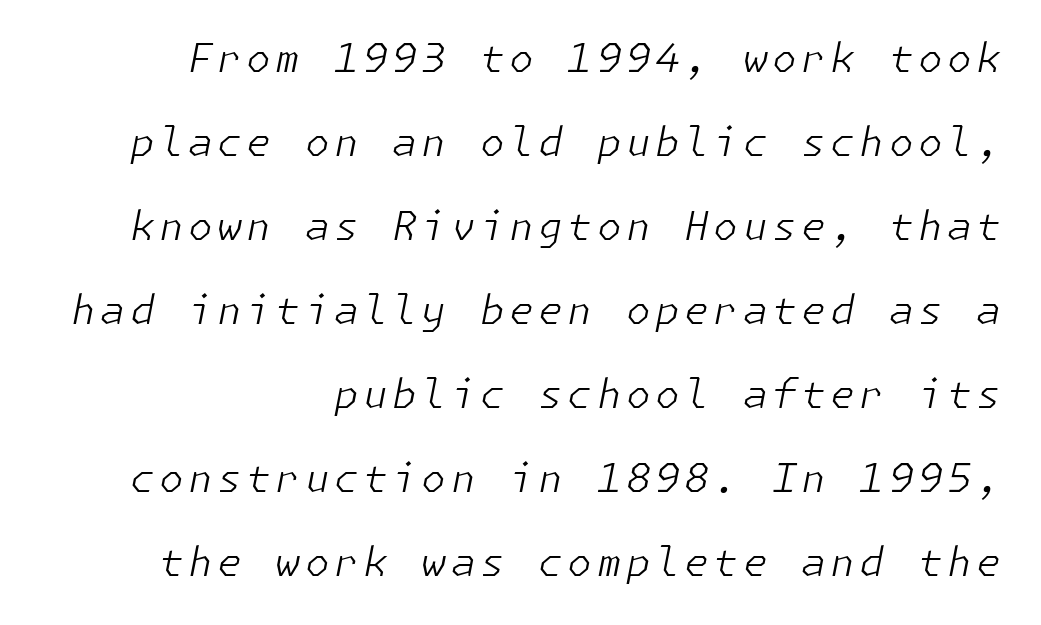
The image shows 40 px light type, italic (leaning right); set right-aligned, loose line spacing (2.1x), not underlined; low stroke contrast and a medium x-height.
